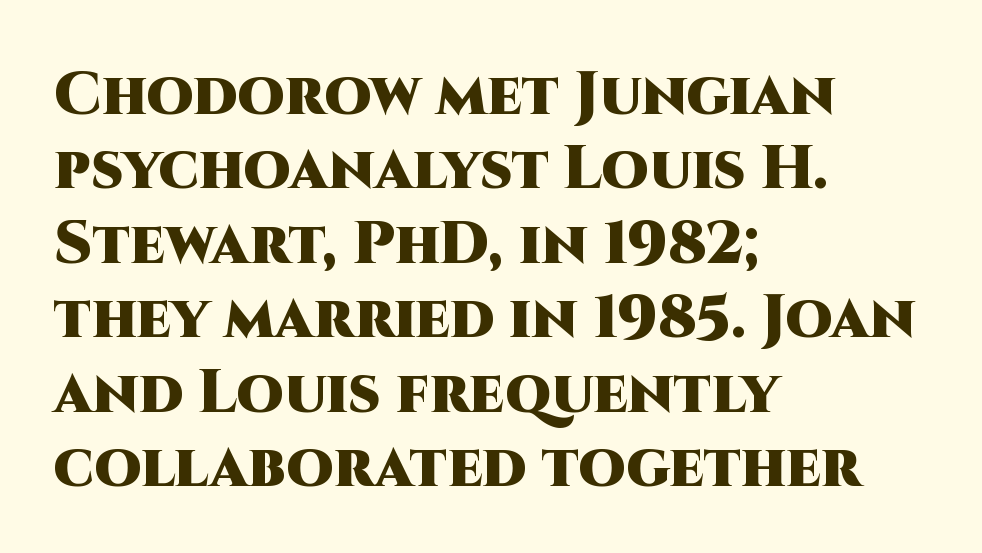
{"serif": "no", "italic": "no", "bold": "yes", "weight": "heavy", "width": "normal", "stroke_contrast": "high", "x_height": "large", "monospaced": "no", "underline": "no", "align": "left", "line_spacing_ratio": 1.24, "letter_spacing": "normal", "letter_spacing_em": 0.0, "glyph_px": 60}
